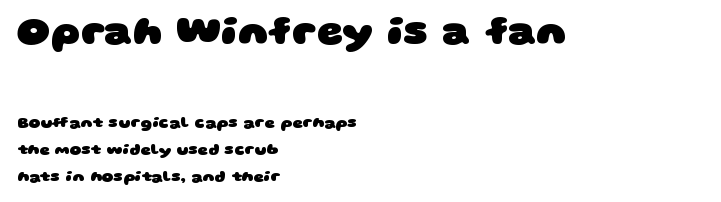
These lines keep a tight, regular rhythm from letter to letter. The block sitting higher on the canvas is the one with enlarged characters. Only glyphs here, with clear space below each row. Typeset ragged right — the left edge is the straight one. A typesetter would call this proportional, since set widths differ per character. Font category for this specimen: sans-serif.
